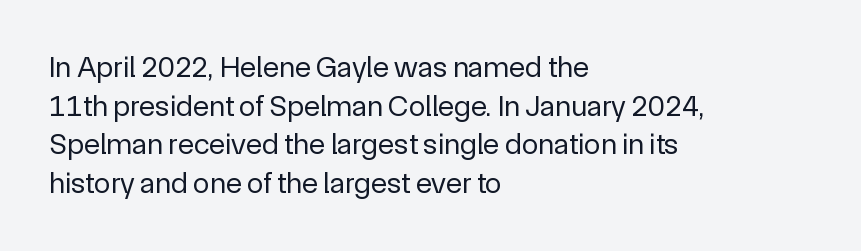
Q: Is the text bold? A: No.
Q: Is the text italic (slanted)? A: No, it is upright.
Q: Is the typeface a serif or a sans-serif typeface? A: Sans-serif.
Q: Is the text underlined? A: No.
Q: How is the paragraph aligned? A: Left-aligned.
Q: Is the spacing between letters normal or unusually wide? A: Normal.
Q: Is the spacing between lines tight, normal or loose? A: Normal.
Q: Width (condensed, normal, or wide)? A: Normal.
Q: x-height? A: Medium.
Q: Monospaced? A: No.
